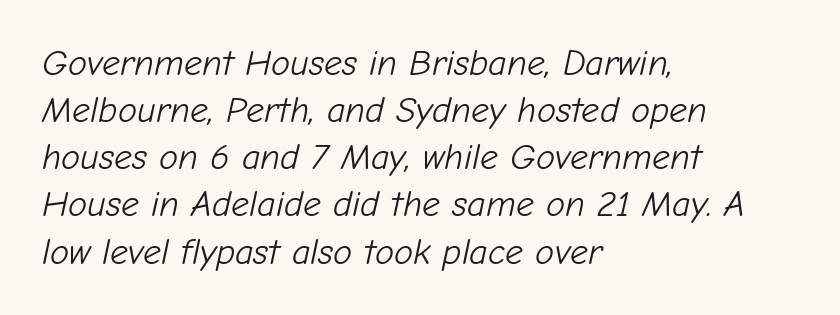
The strokes are not fattened; the text isn't bold. Every row of glyphs begins at an identical x-position on the left. Notice how descenders clear the ascenders below comfortably — that's standard leading. Emphasis-style slanted type is in use. Spacing verdict: proportional, widths tailored to each character.
